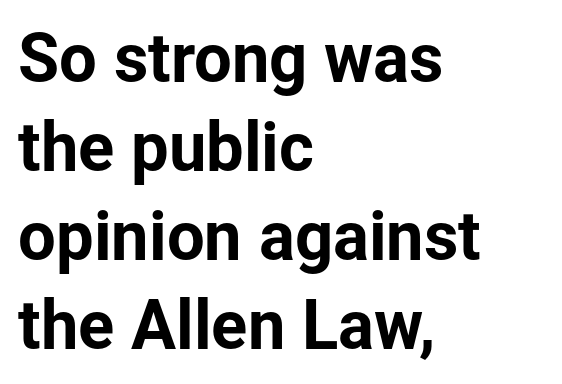
Q: Is the text italic (slanted)? A: No, it is upright.
Q: Is the typeface a serif or a sans-serif typeface? A: Sans-serif.
Q: Is the text underlined? A: No.
Q: How is the paragraph aligned? A: Left-aligned.
Q: Is the spacing between letters normal or unusually wide? A: Normal.
Q: Is the spacing between lines tight, normal or loose? A: Normal.
Q: Width (condensed, normal, or wide)? A: Normal.
Q: Stroke contrast? A: Low.
Q: x-height? A: Medium.
Q: Monospaced? A: No.
